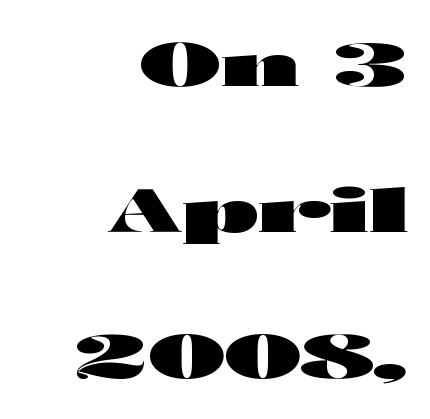
The image shows 60 px heavy, wide sans-serif type, upright; set right-aligned, loose line spacing (2.43x), normal letter spacing, not underlined; high stroke contrast and a medium x-height.
